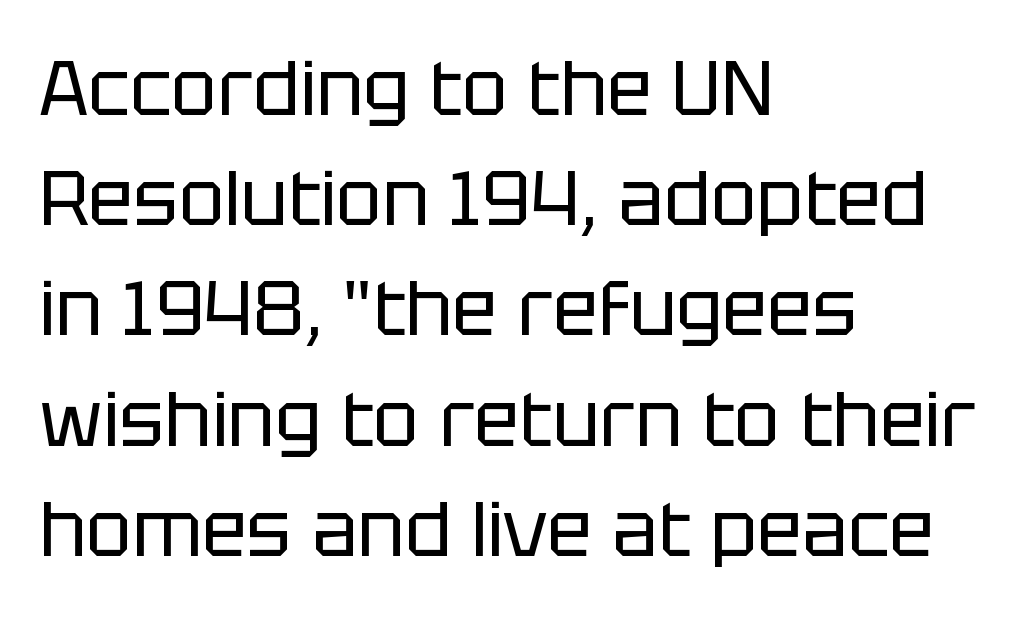
This reads as an unemphasized weight, regular at the heaviest. This rendering features lettering with no underline. This is the regular roman posture of the typeface. These lines keep a tight, regular rhythm from letter to letter.
